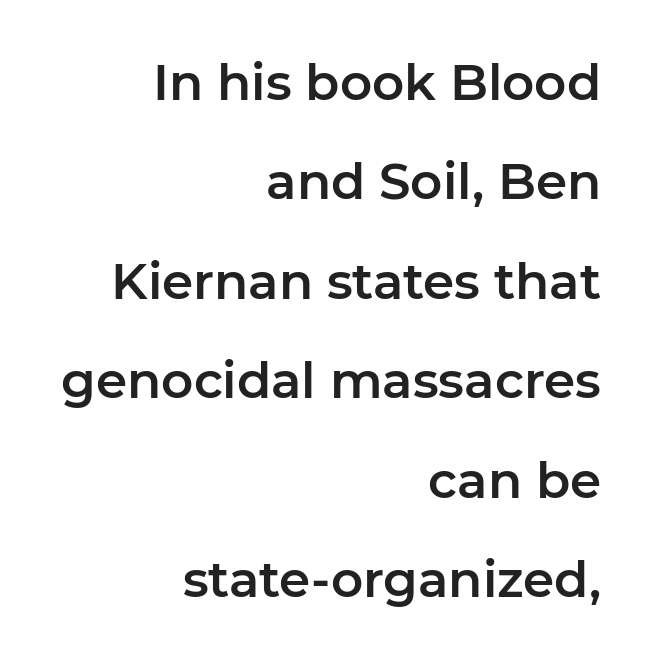
The image shows 50 px sans-serif type, upright; set right-aligned, loose line spacing (1.99x), normal letter spacing, not underlined; low stroke contrast and a medium x-height.
